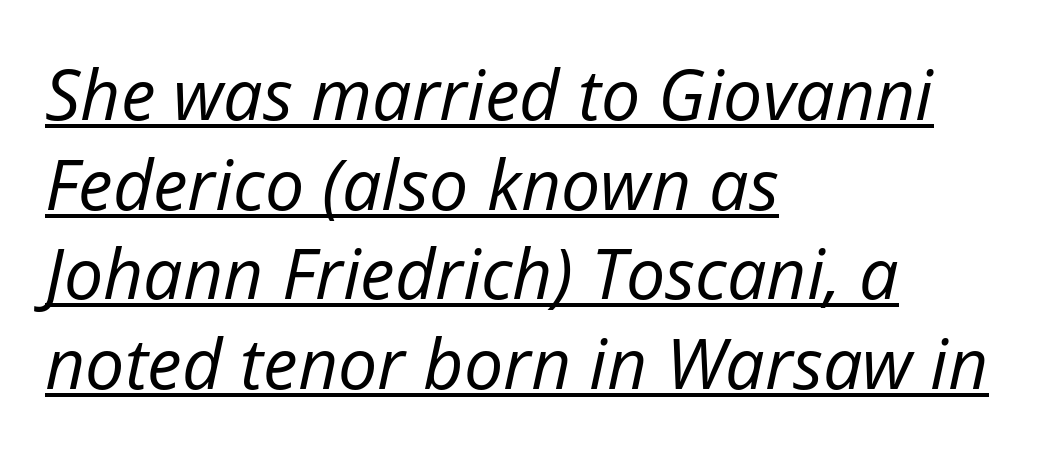
The image shows 70 px regular-weight type, italic (leaning right); set left-aligned, normal line spacing (1.28x), normal letter spacing, underlined; low stroke contrast and a medium x-height.
